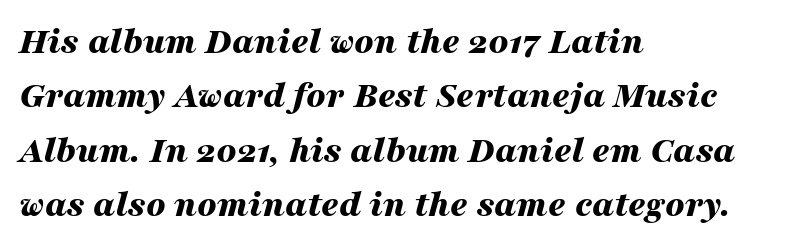
Q: Is the text bold? A: Yes.
Q: Is the text italic (slanted)? A: Yes, it leans right by about 16 degrees.
Q: Is the text underlined? A: No.
Q: How is the paragraph aligned? A: Left-aligned.
Q: Is the spacing between letters normal or unusually wide? A: Normal.
Q: Is the spacing between lines tight, normal or loose? A: Normal.
Q: Width (condensed, normal, or wide)? A: Wide.
Q: Stroke contrast? A: Medium.
Q: x-height? A: Medium.
Q: Monospaced? A: No.
